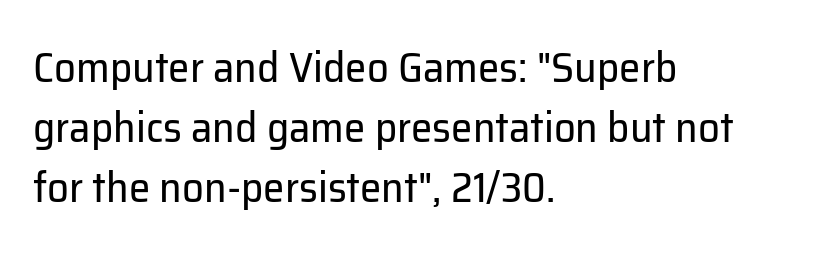
Summary of weight: not heavy and not bold. Caption: multi-line text, flush left, ragged right. This sample uses an upright cut, with every glyph sitting square on the baseline. Leading: standard.
